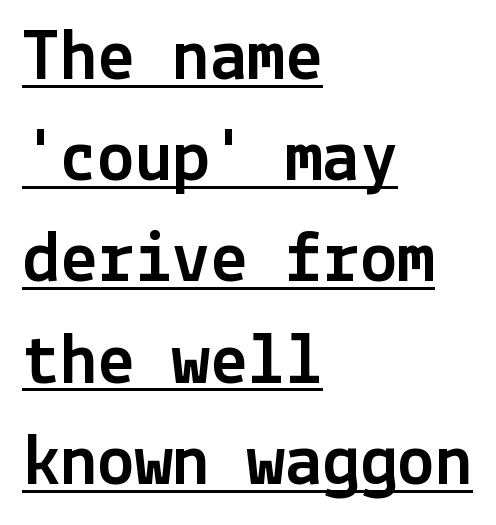
The image shows 75 px sans-serif type, upright; set left-aligned, normal line spacing (1.35x), normal letter spacing, underlined; a medium x-height.
